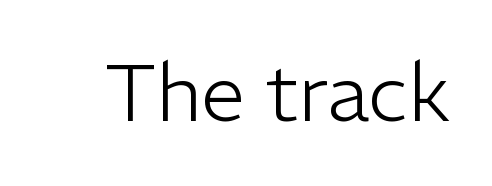
Q: Is the text bold? A: No.
Q: Is the text italic (slanted)? A: No, it is upright.
Q: Is the typeface a serif or a sans-serif typeface? A: Sans-serif.
Q: Is the text underlined? A: No.
Q: Is the spacing between letters normal or unusually wide? A: Normal.
Q: Width (condensed, normal, or wide)? A: Normal.
Q: Stroke contrast? A: Low.
Q: x-height? A: Medium.
Q: Monospaced? A: No.
